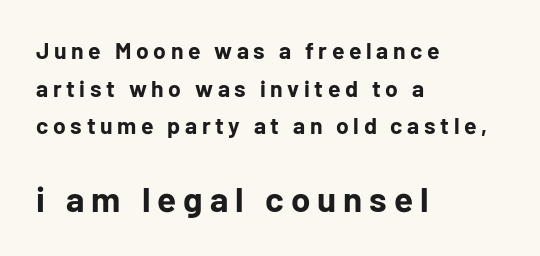
Q: Is the text bold? A: Yes.
Q: Is the text italic (slanted)? A: No, it is upright.
Q: Is the typeface a serif or a sans-serif typeface? A: Sans-serif.
Q: Is the text underlined? A: No.
Q: How is the paragraph aligned? A: Left-aligned.
Q: Is the spacing between letters normal or unusually wide? A: Unusually wide.
Q: Is the spacing between lines tight, normal or loose? A: Normal.
Q: Which block of text is set in a larger size, the first (top) or the second (bottom)? A: The second (bottom) one.
Q: Width (condensed, normal, or wide)? A: Normal.
Q: Stroke contrast? A: Low.
Q: x-height? A: Medium.
Q: Monospaced? A: No.
